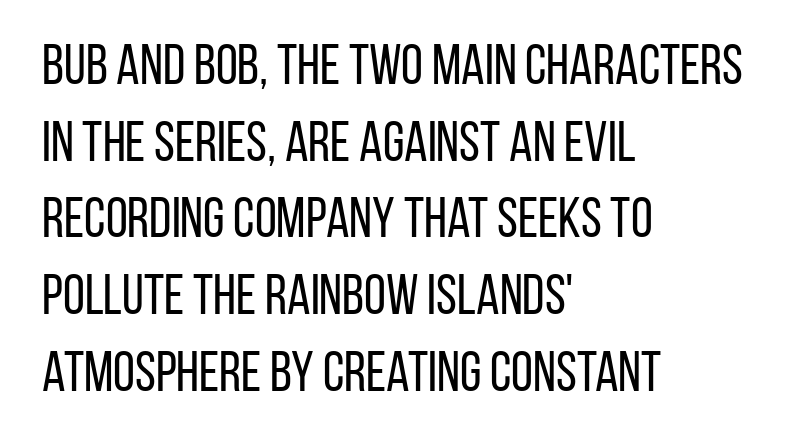
The image shows 56 px regular-weight, condensed sans-serif type, upright; set left-aligned, normal line spacing (1.37x), normal letter spacing, not underlined; low stroke contrast and a large x-height.
